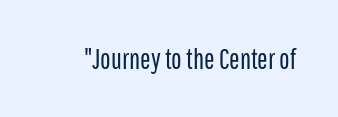
These lines are composed in type without serifs. Type without underlining. The letters advance in unequal steps, a hallmark of proportional type. Words appear dense and cohesive because spacing is normal.
